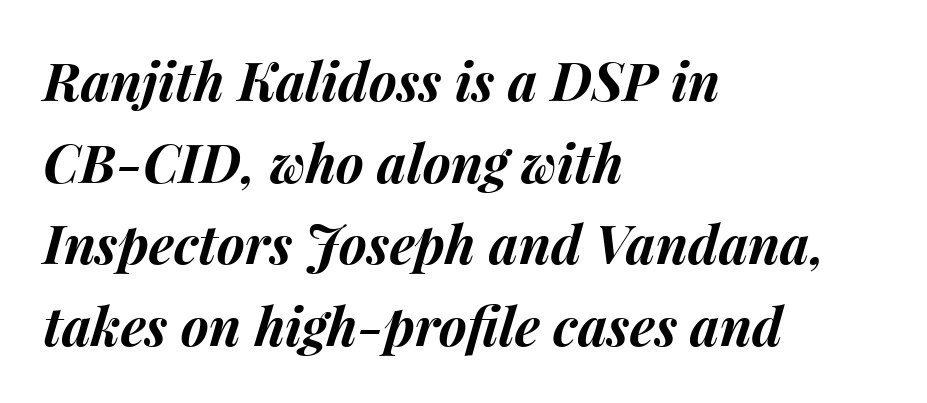
Spacing verdict: proportional, widths tailored to each character. Nobody drew a line under any word here. If you measured baseline to baseline, you'd find a middling distance. Heft: maximum for text — a bold.
